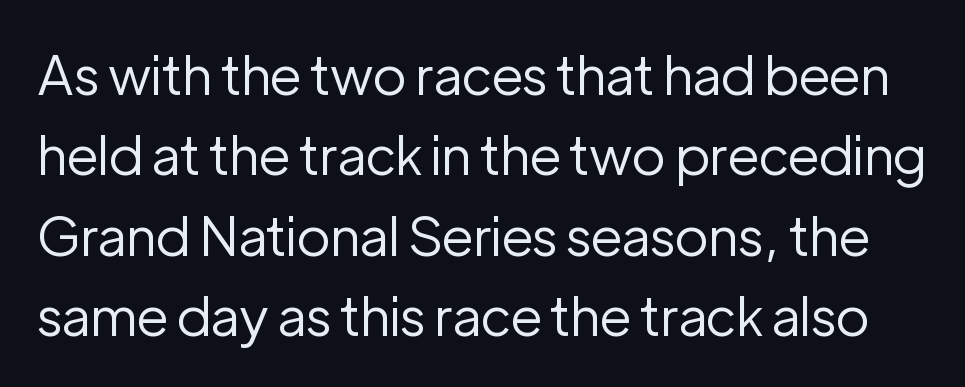
{"serif": "no", "italic": "no", "bold": "no", "weight": "regular", "width": "normal", "stroke_contrast": "low", "x_height": "medium", "monospaced": "no", "underline": "no", "line_spacing": "normal", "line_spacing_ratio": 1.49, "letter_spacing": "normal", "letter_spacing_em": 0.0, "glyph_px": 54}
